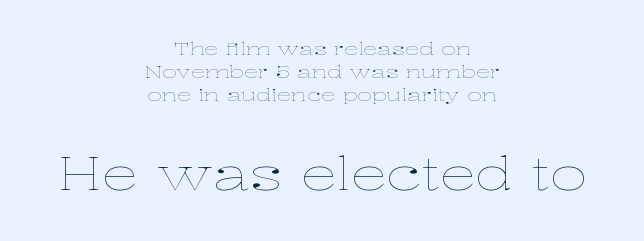
How would I describe the line gaps? Plain and ordinary. Between these two stacked blocks, the lower one wins on size. The letters sit at their default tracking, neither squeezed nor spread. Caption: face not bold, strokes unweighted.
